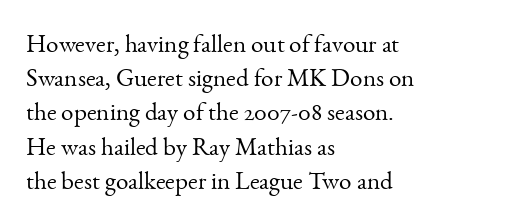
The area under the type is left untouched. A roman cut, with each character standing at attention. Observe the ordinary spacing: letters are neighbours, not strangers. Notice how the passage keeps a crisp vertical edge on the left only.
